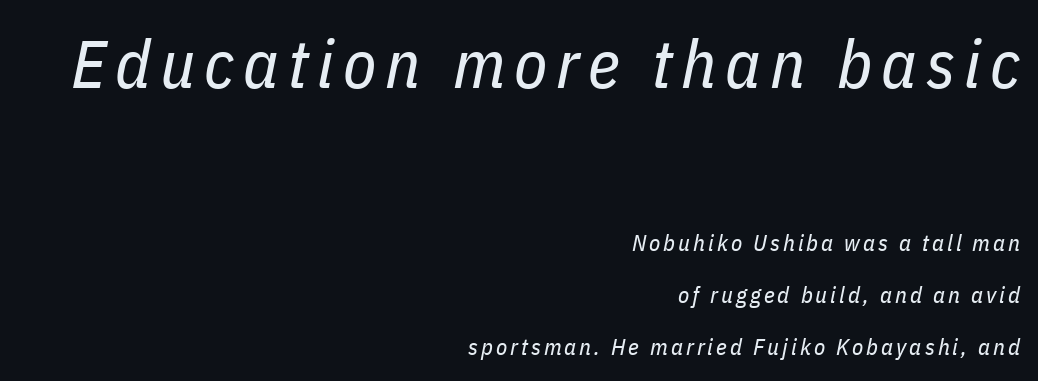
The image shows 68 px regular-weight, condensed type, italic (leaning right); set right-aligned, loose line spacing (2.27x), not underlined; the first (top) block is 2.96x larger; low stroke contrast and a medium x-height.
